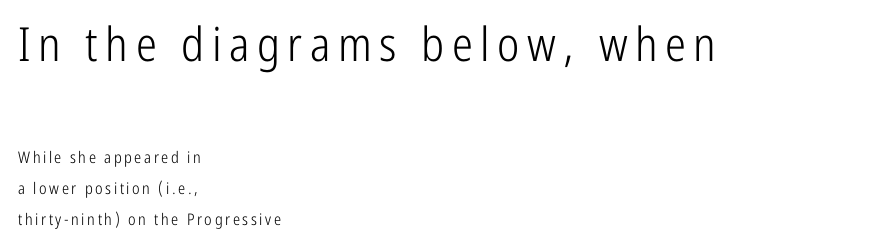
Q: Is the text bold? A: No.
Q: Is the text italic (slanted)? A: No, it is upright.
Q: Is the typeface a serif or a sans-serif typeface? A: Sans-serif.
Q: Is the text underlined? A: No.
Q: How is the paragraph aligned? A: Left-aligned.
Q: Is the spacing between lines tight, normal or loose? A: Loose.
Q: Which block of text is set in a larger size, the first (top) or the second (bottom)? A: The first (top) one.
Q: Width (condensed, normal, or wide)? A: Condensed.
Q: Stroke contrast? A: Low.
Q: x-height? A: Medium.
Q: Monospaced? A: No.
